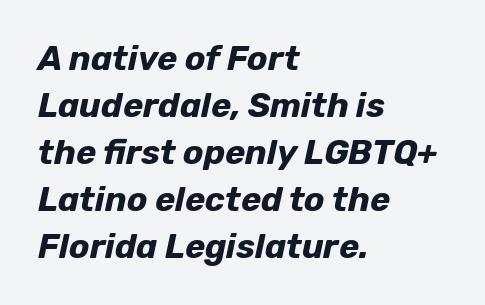
Q: Is the text bold? A: Yes.
Q: Is the text italic (slanted)? A: Yes, it leans right by about 12 degrees.
Q: Is the text underlined? A: No.
Q: How is the paragraph aligned? A: Left-aligned.
Q: Is the spacing between letters normal or unusually wide? A: Normal.
Q: Is the spacing between lines tight, normal or loose? A: Normal.
Q: Width (condensed, normal, or wide)? A: Normal.
Q: Stroke contrast? A: Low.
Q: x-height? A: Medium.
Q: Monospaced? A: No.
